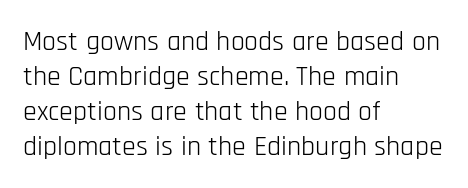
The image shows 28 px light, condensed sans-serif type, upright; set left-aligned, normal line spacing (1.25x), normal letter spacing, not underlined; low stroke contrast and a large x-height.
